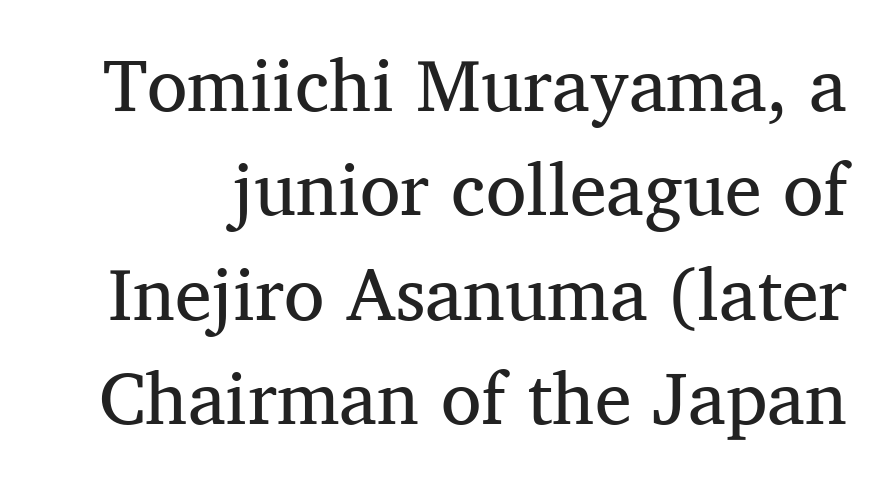
Q: Is the text bold? A: No.
Q: Is the text italic (slanted)? A: No, it is upright.
Q: Is the typeface a serif or a sans-serif typeface? A: Serif.
Q: Is the text underlined? A: No.
Q: Is the spacing between letters normal or unusually wide? A: Normal.
Q: Is the spacing between lines tight, normal or loose? A: Normal.
Q: Width (condensed, normal, or wide)? A: Normal.
Q: Stroke contrast? A: Medium.
Q: x-height? A: Medium.
Q: Monospaced? A: No.
